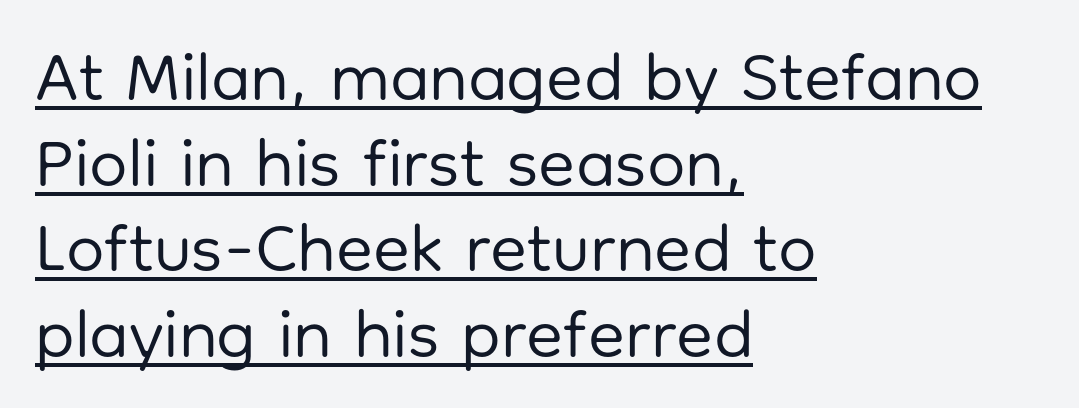
{"serif": "no", "italic": "no", "bold": "no", "weight": "regular", "width": "normal", "stroke_contrast": "low", "x_height": "medium", "monospaced": "no", "underline": "yes", "align": "left", "line_spacing": "normal", "line_spacing_ratio": 1.26, "letter_spacing": "normal", "letter_spacing_em": 0.0, "glyph_px": 68}
